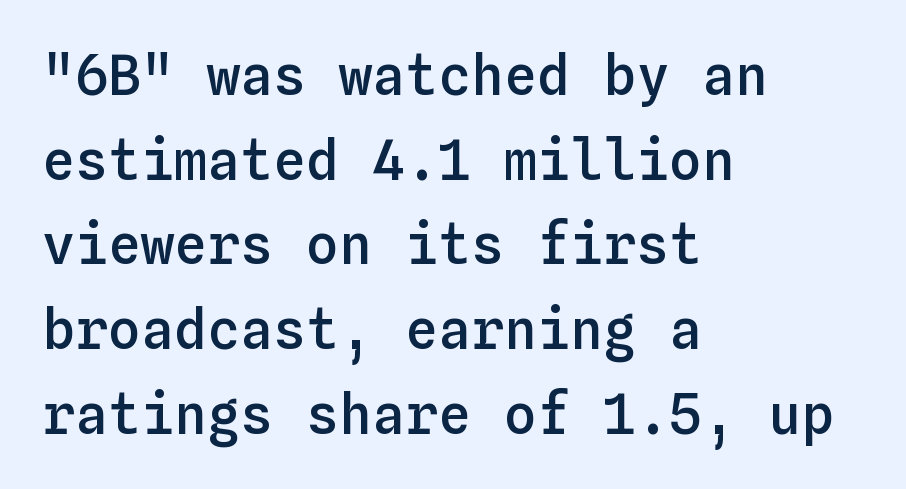
Q: Is the text bold? A: Semi-bold.
Q: Is the text italic (slanted)? A: No, it is upright.
Q: Is the text underlined? A: No.
Q: How is the paragraph aligned? A: Left-aligned.
Q: Is the spacing between letters normal or unusually wide? A: Normal.
Q: Is the spacing between lines tight, normal or loose? A: Normal.
Q: Width (condensed, normal, or wide)? A: Normal.
Q: Stroke contrast? A: Low.
Q: x-height? A: Medium.
Q: Monospaced? A: Yes.
